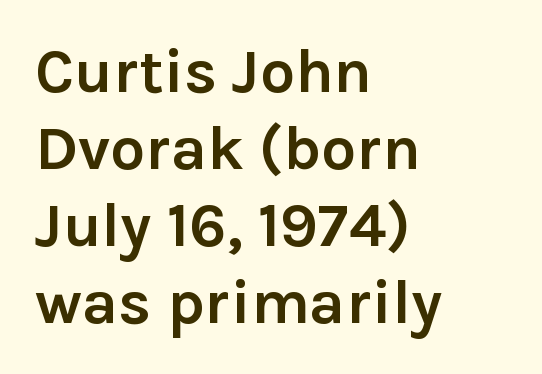
Bold? Absolutely — the strokes are thick and heavy. The lines are quadded left. It's the straight-up-and-down kind of type. Check under the words: just untouched page. The passage shown has conventional tracking throughout.
